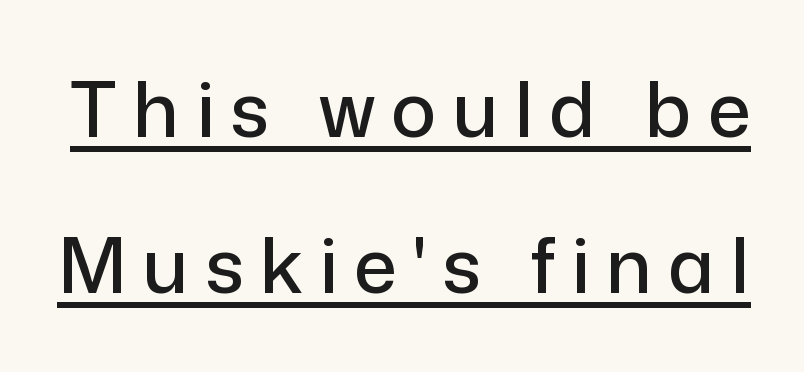
A roman cut, with each character standing at attention. The words here are underlined. Compared with typical paragraphs, the rows here are farther apart. A typesetter would label this face a sans. Each letter keeps its own natural width here, so spacing adapts to shape.
